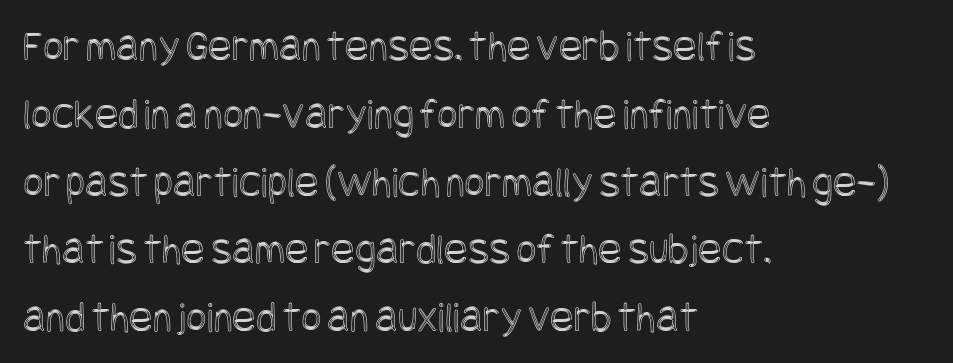
{"italic": "no", "width": "condensed", "x_height": "large", "underline": "no", "align": "left", "line_spacing": "normal", "line_spacing_ratio": 1.54, "letter_spacing": "normal", "letter_spacing_em": 0.0, "glyph_px": 44}
